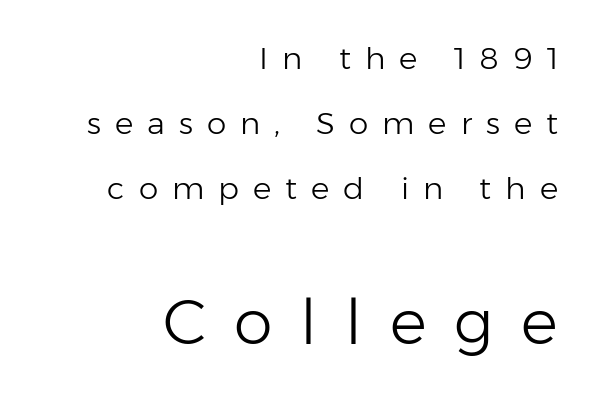
The horizontal fit of the characters is loose and conspicuously gappy. These lines are rendered in a variable-pitch font. Unmarked baselines from the first word to the last. Summary of vertical rhythm: relaxed, with wide interline spacing.
